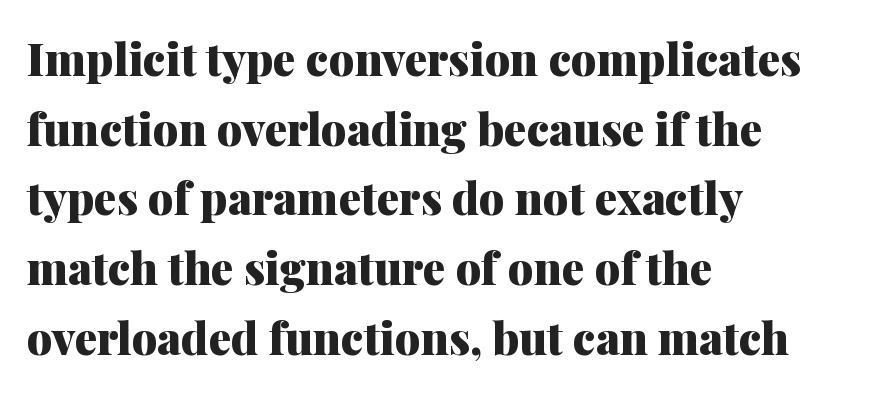
{"serif": "yes", "italic": "no", "bold": "yes", "weight": "heavy", "width": "normal", "stroke_contrast": "medium", "x_height": "medium", "monospaced": "no", "underline": "no", "align": "left", "line_spacing": "normal", "line_spacing_ratio": 1.55, "letter_spacing": "normal", "letter_spacing_em": 0.0, "glyph_px": 45}
